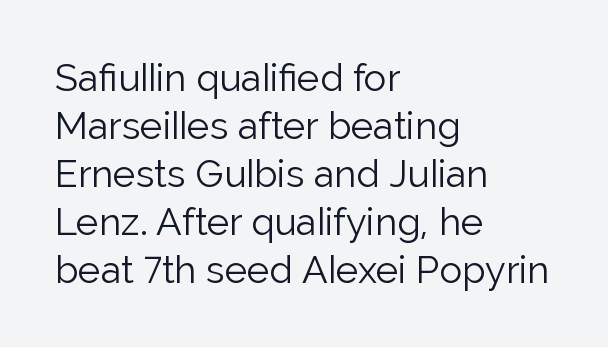
Ordinary non-slanted type is in use. In CSS terms this would be text-align: left. The passage shown is typeset with a sans-serif family. Type without underlining. The letters advance in unequal steps, a hallmark of proportional type.
